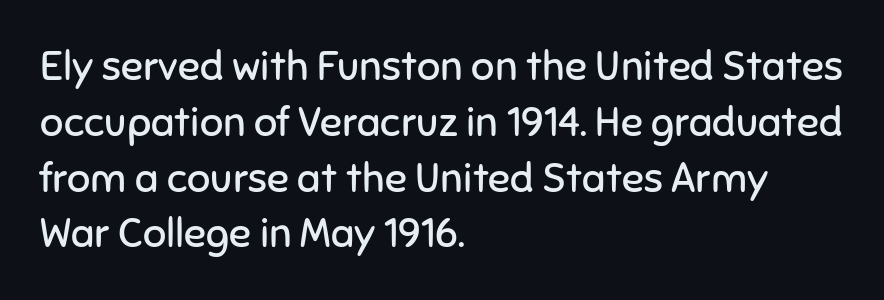
Q: Is the text bold? A: No.
Q: Is the text italic (slanted)? A: No, it is upright.
Q: Is the typeface a serif or a sans-serif typeface? A: Sans-serif.
Q: Is the text underlined? A: No.
Q: How is the paragraph aligned? A: Left-aligned.
Q: Is the spacing between letters normal or unusually wide? A: Normal.
Q: Is the spacing between lines tight, normal or loose? A: Normal.
Q: Width (condensed, normal, or wide)? A: Normal.
Q: Stroke contrast? A: Low.
Q: x-height? A: Medium.
Q: Monospaced? A: No.
